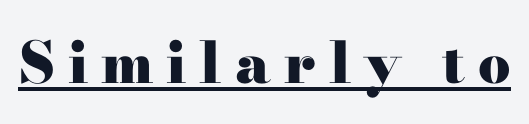
The image shows 57 px heavy, wide serif type, upright; set unusually wide letter spacing (+0.23 em), underlined; high stroke contrast and a small x-height.
